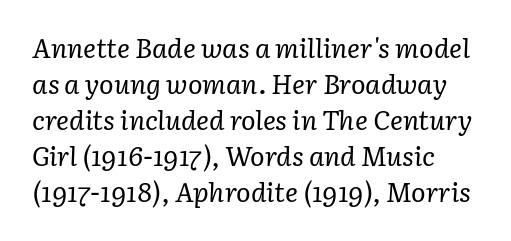
Q: Is the text bold? A: No.
Q: Is the text italic (slanted)? A: Yes, it leans right by about 3 degrees.
Q: Is the text underlined? A: No.
Q: Is the spacing between letters normal or unusually wide? A: Normal.
Q: Is the spacing between lines tight, normal or loose? A: Normal.
